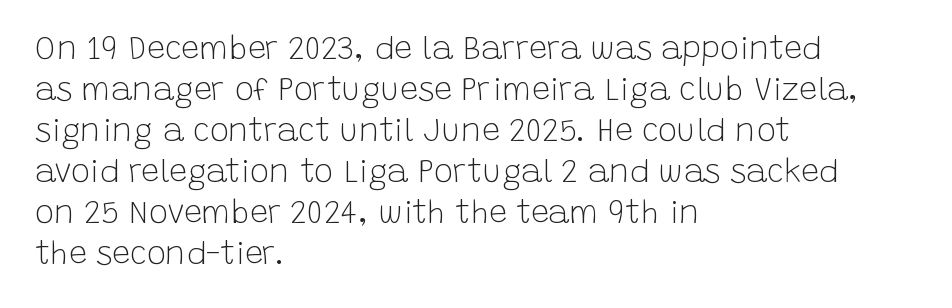
Descenders hang freely into open space. Every stem runs plumb, perpendicular to the baseline. Observe the ordinary spacing: letters are neighbours, not strangers. The rows are spaced the way most documents space them. Proportional: the letters do not fall into vertical columns. The compositor pushed each line to the left boundary.
